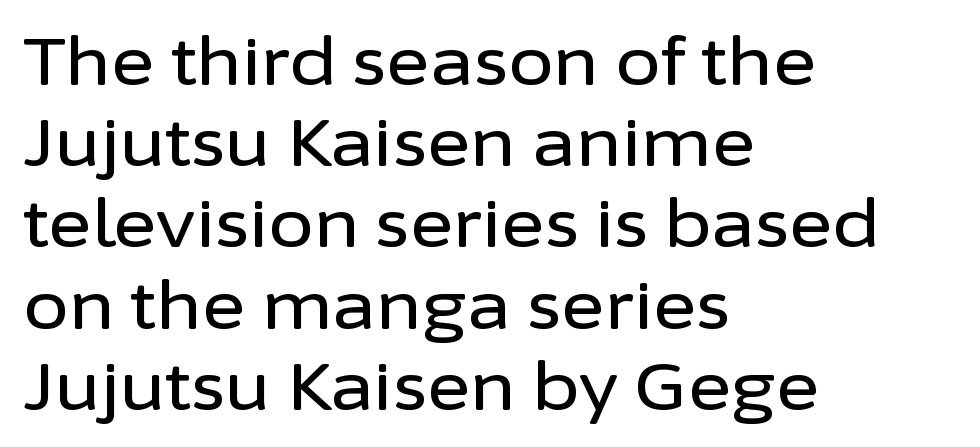
Q: Is the text italic (slanted)? A: No, it is upright.
Q: Is the typeface a serif or a sans-serif typeface? A: Sans-serif.
Q: Is the text underlined? A: No.
Q: How is the paragraph aligned? A: Left-aligned.
Q: Is the spacing between letters normal or unusually wide? A: Normal.
Q: Width (condensed, normal, or wide)? A: Normal.
Q: Stroke contrast? A: Low.
Q: x-height? A: Medium.
Q: Monospaced? A: No.
